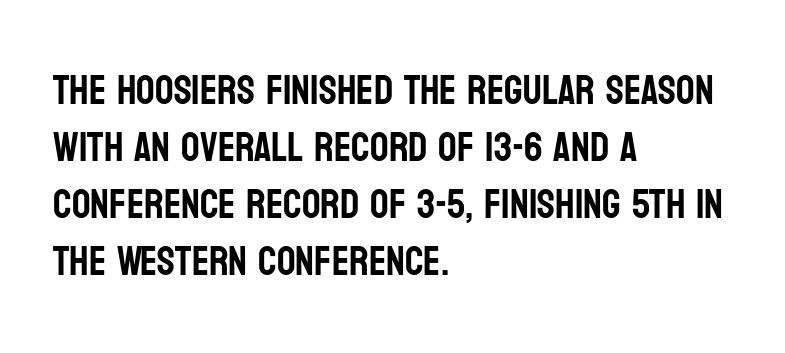
The image shows 41 px condensed sans-serif type, upright; set left-aligned, normal line spacing (1.39x), normal letter spacing, not underlined; low stroke contrast and a large x-height.
